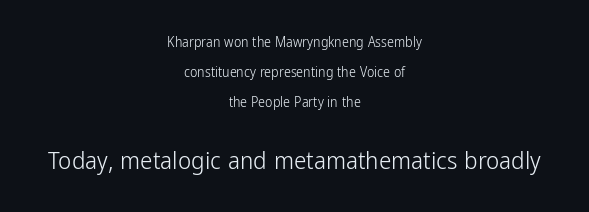
Tracking here is standard; glyphs follow each other at the usual distance. Students, observe: this is what heavily led, spacious text looks like. Both edges are ragged and mirror each other, which tells us the setting is centered. Is there any slant? The stems are plumb. No letter is thick-stroked: the sample isn't bold.
